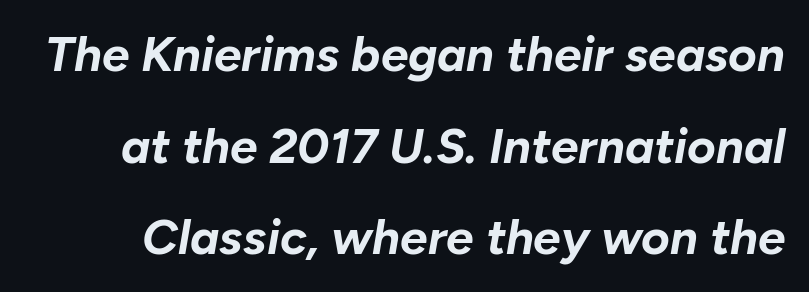
The image shows 49 px bold type, italic (leaning right); set line spacing 1.87x, normal letter spacing, not underlined; low stroke contrast and a medium x-height.
